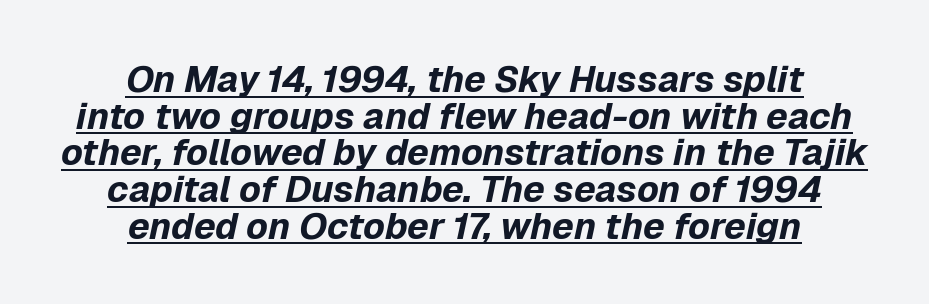
If you folded the block vertically in half, each line would mirror itself in length. A full-strength bold gives these letters their thick strokes. Inter-character spacing is left at the font's built-in metrics. The glyphs are accompanied by a horizontal stroke just below them. These lines were composed using italics. Baseline-to-baseline distance is barely more than the letter height.
